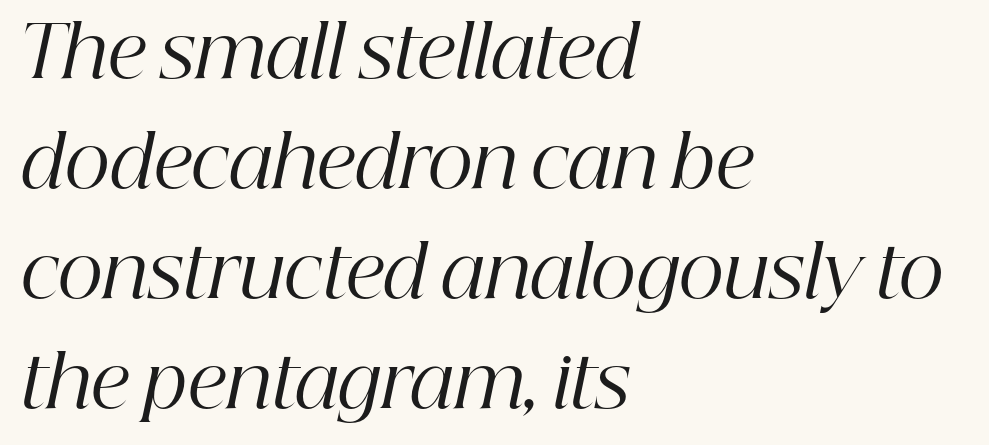
Q: Is the text bold? A: No.
Q: Is the text italic (slanted)? A: Yes, it leans right by about 12 degrees.
Q: Is the typeface a serif or a sans-serif typeface? A: Serif.
Q: Is the text underlined? A: No.
Q: How is the paragraph aligned? A: Left-aligned.
Q: Is the spacing between letters normal or unusually wide? A: Normal.
Q: Is the spacing between lines tight, normal or loose? A: Normal.
Q: Width (condensed, normal, or wide)? A: Normal.
Q: Stroke contrast? A: High.
Q: x-height? A: Medium.
Q: Monospaced? A: No.
